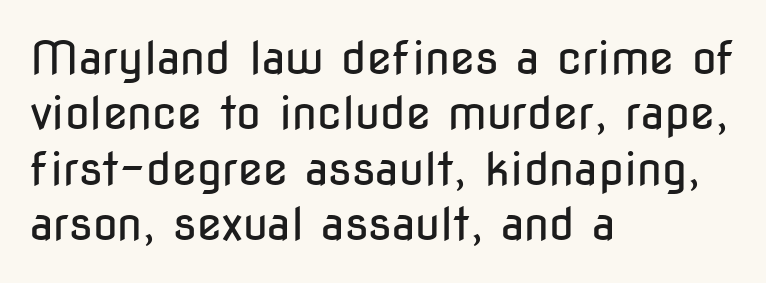
{"serif": "no", "italic": "no", "bold": "no", "weight": "regular", "width": "condensed", "stroke_contrast": "low", "x_height": "medium", "monospaced": "no", "underline": "no", "align": "left", "line_spacing_ratio": 1.23, "letter_spacing": "normal", "letter_spacing_em": 0.0, "glyph_px": 45}
